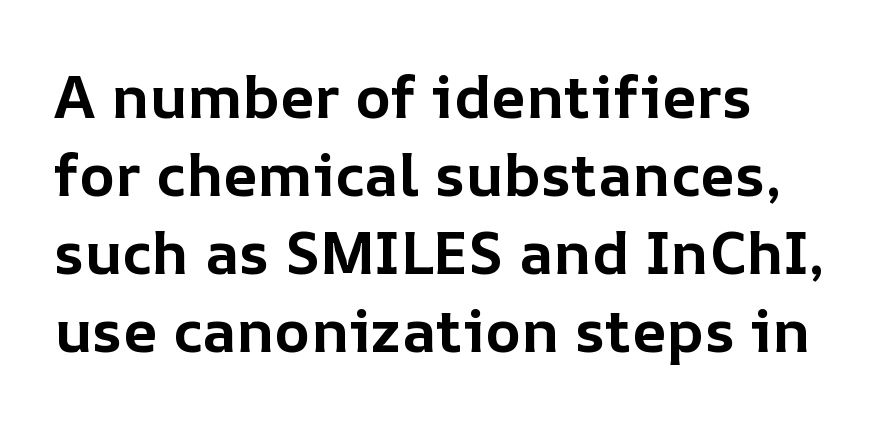
Q: Is the text bold? A: Yes.
Q: Is the text italic (slanted)? A: No, it is upright.
Q: Is the text underlined? A: No.
Q: How is the paragraph aligned? A: Left-aligned.
Q: Is the spacing between letters normal or unusually wide? A: Normal.
Q: Is the spacing between lines tight, normal or loose? A: Normal.
Q: Width (condensed, normal, or wide)? A: Normal.
Q: Stroke contrast? A: Low.
Q: x-height? A: Medium.
Q: Monospaced? A: No.
